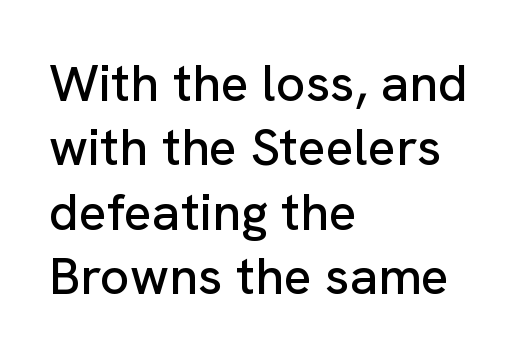
Q: Is the text italic (slanted)? A: No, it is upright.
Q: Is the typeface a serif or a sans-serif typeface? A: Sans-serif.
Q: Is the text underlined? A: No.
Q: How is the paragraph aligned? A: Left-aligned.
Q: Is the spacing between letters normal or unusually wide? A: Normal.
Q: Width (condensed, normal, or wide)? A: Normal.
Q: Stroke contrast? A: Low.
Q: x-height? A: Medium.
Q: Monospaced? A: No.
